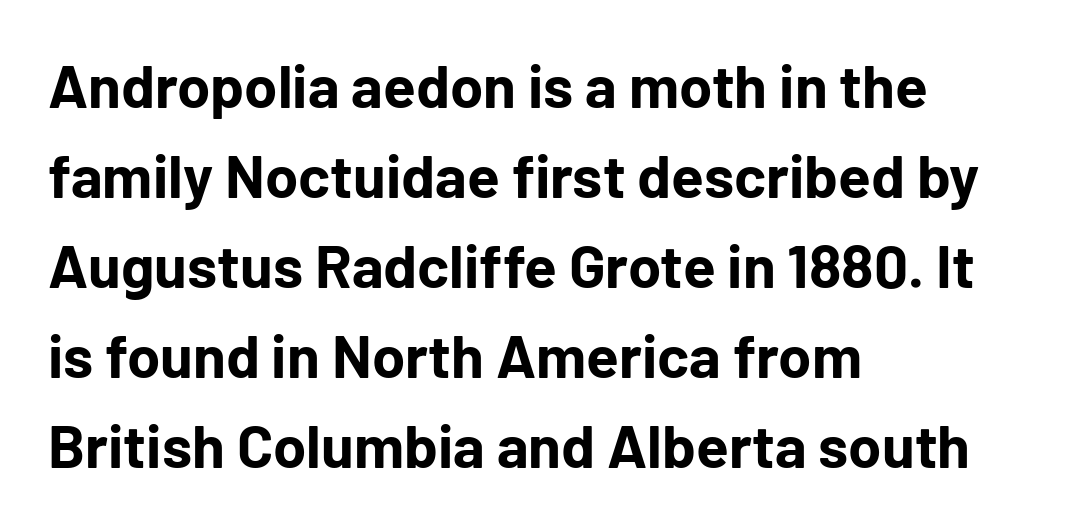
The image shows 60 px bold sans-serif type, upright; set left-aligned, normal line spacing (1.5x), normal letter spacing, not underlined; low stroke contrast and a medium x-height.
